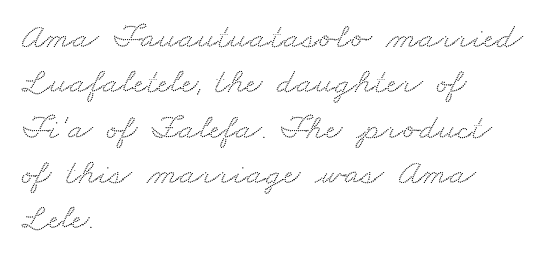
Q: Is the typeface a serif or a sans-serif typeface? A: Serif.
Q: Is the text underlined? A: No.
Q: How is the paragraph aligned? A: Left-aligned.
Q: Is the spacing between letters normal or unusually wide? A: Normal.
Q: Is the spacing between lines tight, normal or loose? A: Normal.
Q: Width (condensed, normal, or wide)? A: Wide.
Q: Stroke contrast? A: Medium.
Q: x-height? A: Small.
Q: Monospaced? A: No.
